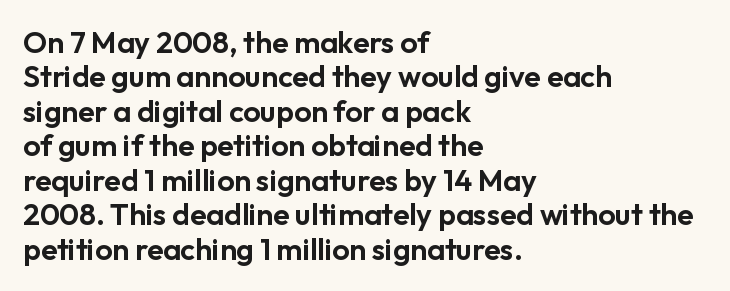
Q: Is the text italic (slanted)? A: No, it is upright.
Q: Is the typeface a serif or a sans-serif typeface? A: Sans-serif.
Q: Is the text underlined? A: No.
Q: How is the paragraph aligned? A: Left-aligned.
Q: Is the spacing between letters normal or unusually wide? A: Normal.
Q: Is the spacing between lines tight, normal or loose? A: Tight.
Q: Width (condensed, normal, or wide)? A: Normal.
Q: Stroke contrast? A: Low.
Q: x-height? A: Medium.
Q: Monospaced? A: No.
